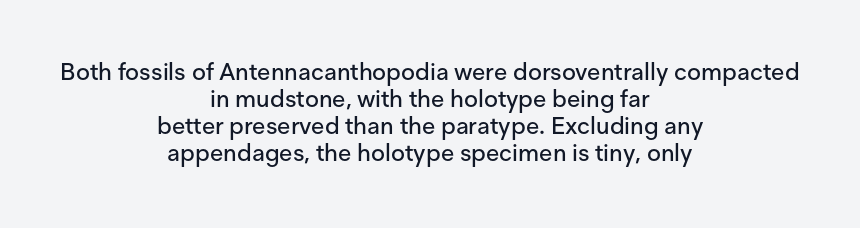
The image shows 24 px text type, upright; set centered, tight line spacing (1.13x), normal letter spacing, not underlined.
